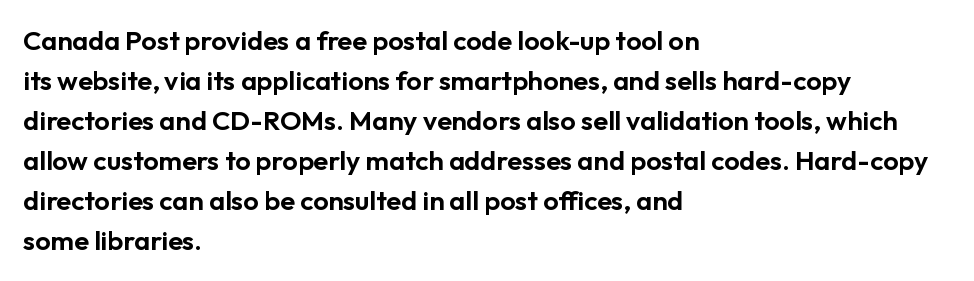
{"italic": "no", "underline": "no", "align": "left", "line_spacing": "normal", "line_spacing_ratio": 1.48, "letter_spacing": "normal", "letter_spacing_em": 0.0, "glyph_px": 27}
